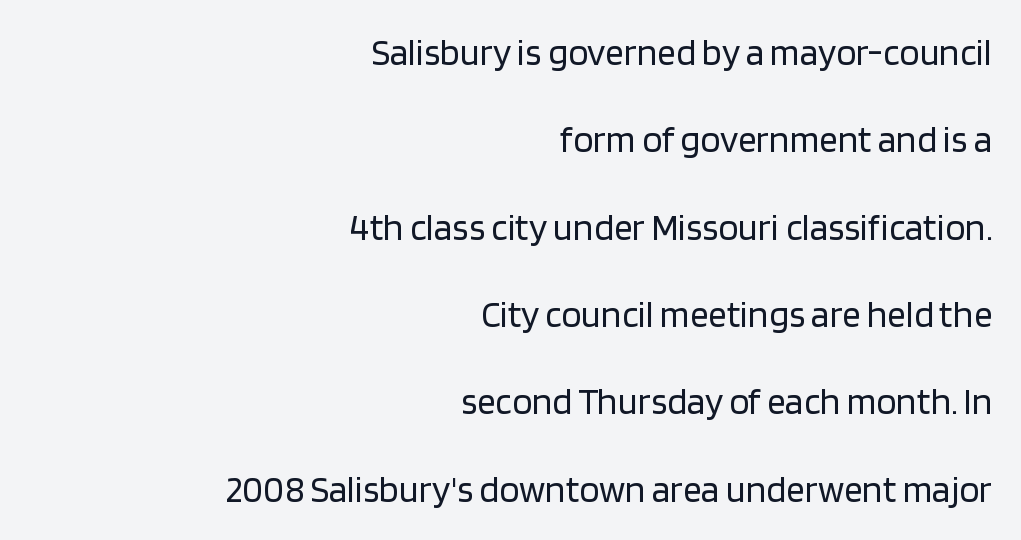
Q: Is the text bold? A: No.
Q: Is the text italic (slanted)? A: No, it is upright.
Q: Is the typeface a serif or a sans-serif typeface? A: Sans-serif.
Q: Is the text underlined? A: No.
Q: How is the paragraph aligned? A: Right-aligned.
Q: Is the spacing between letters normal or unusually wide? A: Normal.
Q: Is the spacing between lines tight, normal or loose? A: Loose.
Q: Width (condensed, normal, or wide)? A: Normal.
Q: Stroke contrast? A: Low.
Q: x-height? A: Large.
Q: Monospaced? A: No.
